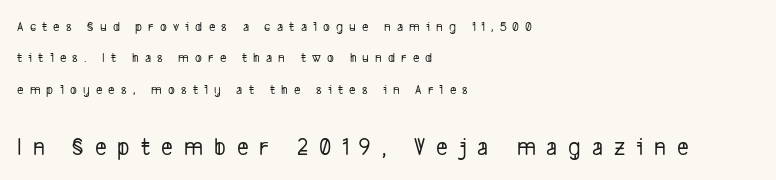
Q: Is the text underlined? A: No.
Q: How is the paragraph aligned? A: Left-aligned.
Q: Is the spacing between letters normal or unusually wide? A: Unusually wide.
Q: Is the spacing between lines tight, normal or loose? A: Loose.
Q: Which block of text is set in a larger size, the first (top) or the second (bottom)? A: The second (bottom) one.
